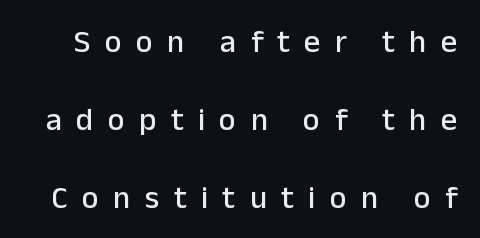
The image shows 32 px sans-serif type, upright; set loose line spacing (2.43x), unusually wide letter spacing (+0.45 em), not underlined; low stroke contrast and a medium x-height.
